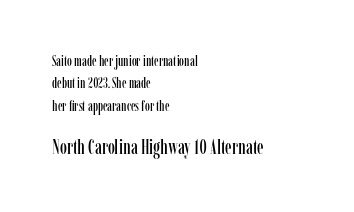
Q: Is the text italic (slanted)? A: No, it is upright.
Q: Is the text underlined? A: No.
Q: How is the paragraph aligned? A: Left-aligned.
Q: Is the spacing between letters normal or unusually wide? A: Normal.
Q: Is the spacing between lines tight, normal or loose? A: Normal.
Q: Which block of text is set in a larger size, the first (top) or the second (bottom)? A: The second (bottom) one.
